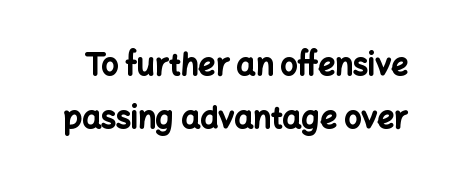
Q: Is the text bold? A: Yes.
Q: Is the text italic (slanted)? A: No, it is upright.
Q: Is the typeface a serif or a sans-serif typeface? A: Sans-serif.
Q: Is the text underlined? A: No.
Q: Is the spacing between letters normal or unusually wide? A: Normal.
Q: Width (condensed, normal, or wide)? A: Normal.
Q: Stroke contrast? A: Low.
Q: x-height? A: Medium.
Q: Monospaced? A: No.
